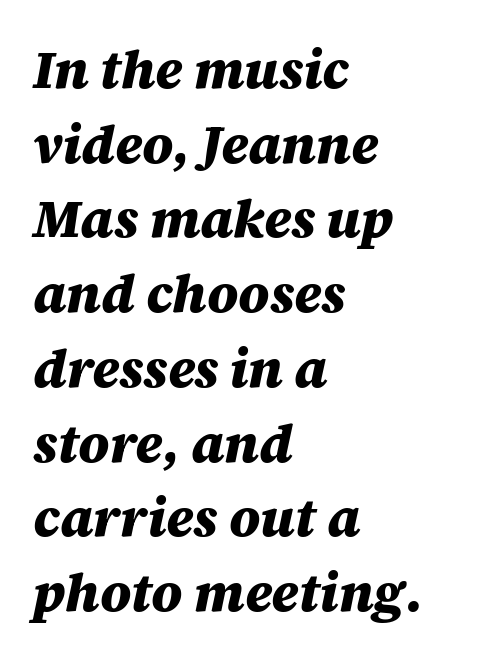
The image shows 53 px heavy type, italic (leaning right); set left-aligned, normal line spacing (1.41x), normal letter spacing, not underlined; medium stroke contrast and a large x-height.
